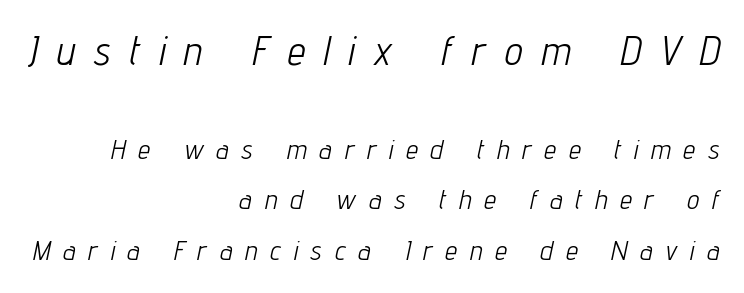
These two chunks differ in scale, with the top chunk taking the larger measure. The zone under the glyphs is completely vacant. There is plenty of visible air inserted between adjacent glyphs. Proportional: the letters do not fall into vertical columns.
